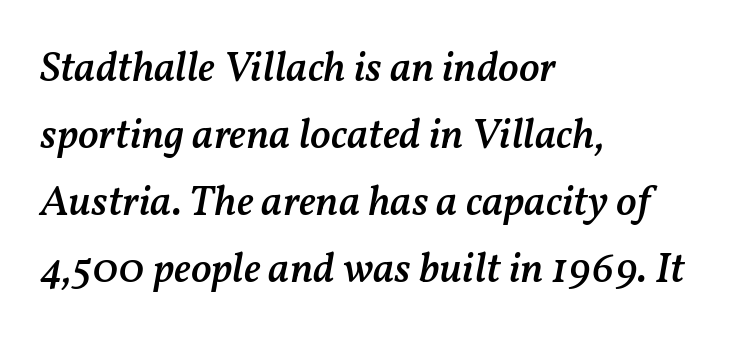
The image shows 43 px semibold type, italic (leaning right); set left-aligned, normal line spacing (1.56x), normal letter spacing, not underlined; medium stroke contrast and a medium x-height.
